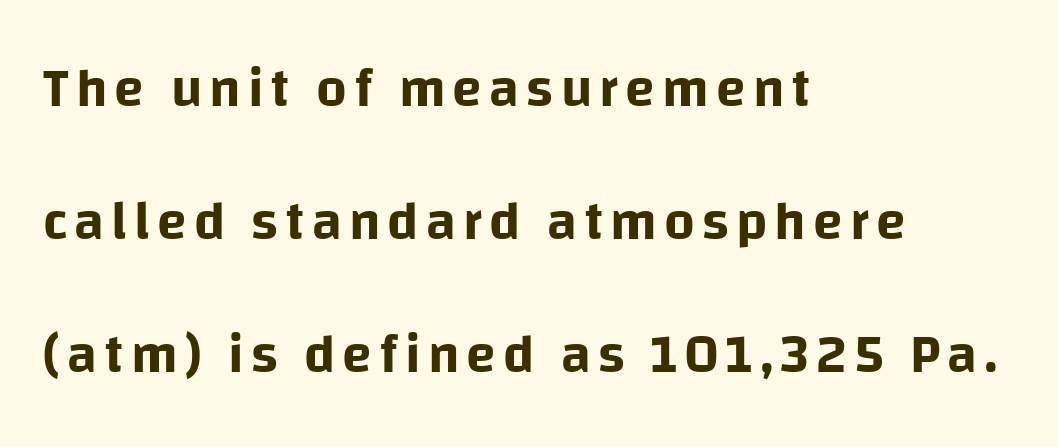
A bare baseline throughout the passage. Does the lettering tilt? It doesn't — this is upright. Horizontally, the lines are justified to the leading edge only. Varying glyph widths throughout — classic text-font behaviour. You can tell from the bare stems that sans-serif type was used. These lines stand farther apart than default settings would place them.
